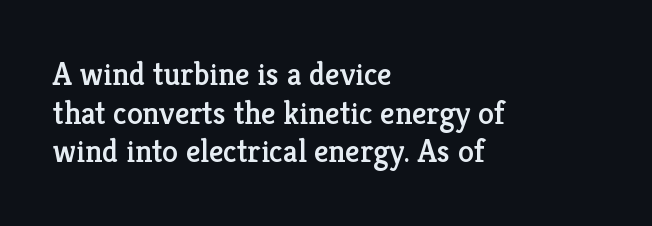
The image shows 32 px serif type, upright; set left-aligned, line spacing 1.21x, normal letter spacing, not underlined; low stroke contrast and a medium x-height.
